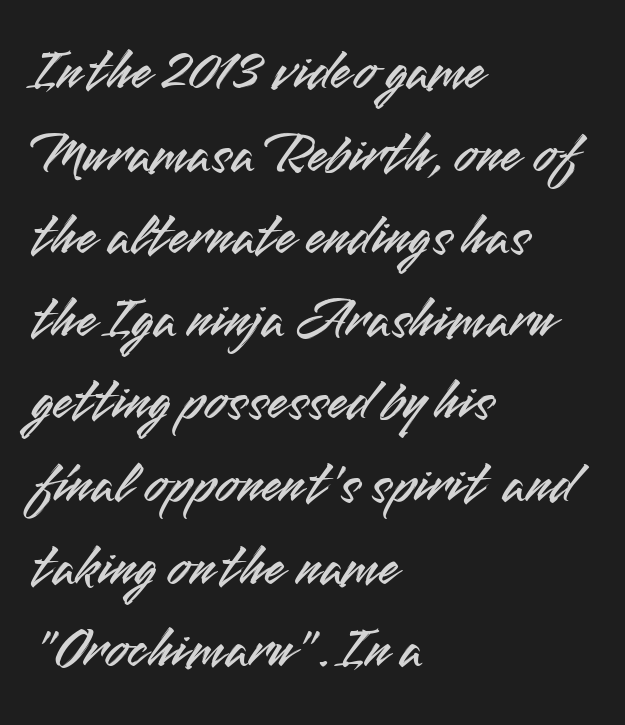
Regarding serifs, this sample does without them. The letters sit at their default tracking, neither squeezed nor spread. Words float on clear page, feet unadorned. Does the copy run flush right? No — it runs flush left. The rendering uses natural spacing where letterforms have individual widths.
